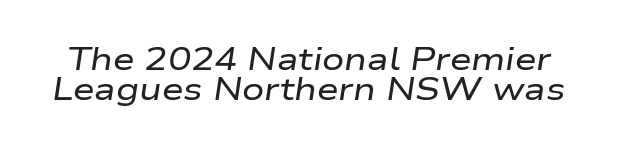
Q: Is the text italic (slanted)? A: Yes, it leans right by about 9 degrees.
Q: Is the text underlined? A: No.
Q: Is the spacing between letters normal or unusually wide? A: Normal.
Q: Is the spacing between lines tight, normal or loose? A: Tight.
Q: Width (condensed, normal, or wide)? A: Wide.
Q: Stroke contrast? A: Low.
Q: x-height? A: Medium.
Q: Monospaced? A: No.
